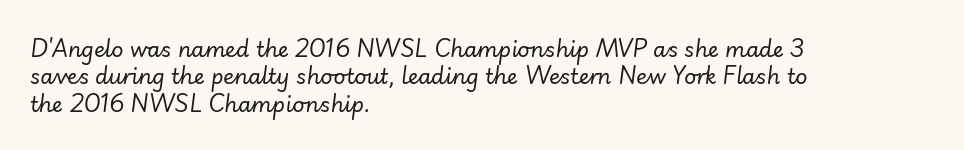
The image shows 21 px text type, italic (leaning right); set left-aligned, normal line spacing (1.3x), normal letter spacing, not underlined.
